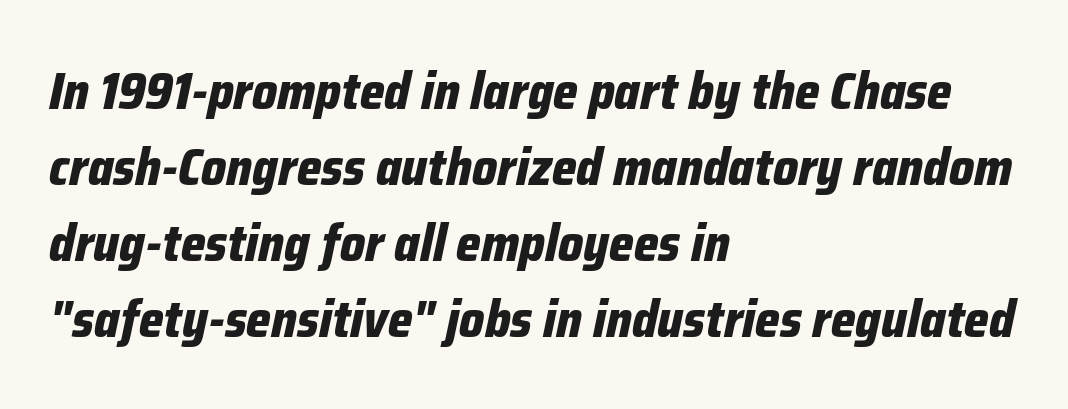
Q: Is the text bold? A: Yes.
Q: Is the text italic (slanted)? A: Yes, it leans right by about 12 degrees.
Q: Is the text underlined? A: No.
Q: How is the paragraph aligned? A: Left-aligned.
Q: Is the spacing between letters normal or unusually wide? A: Normal.
Q: Is the spacing between lines tight, normal or loose? A: Normal.
Q: Width (condensed, normal, or wide)? A: Condensed.
Q: Stroke contrast? A: Low.
Q: x-height? A: Medium.
Q: Monospaced? A: No.
